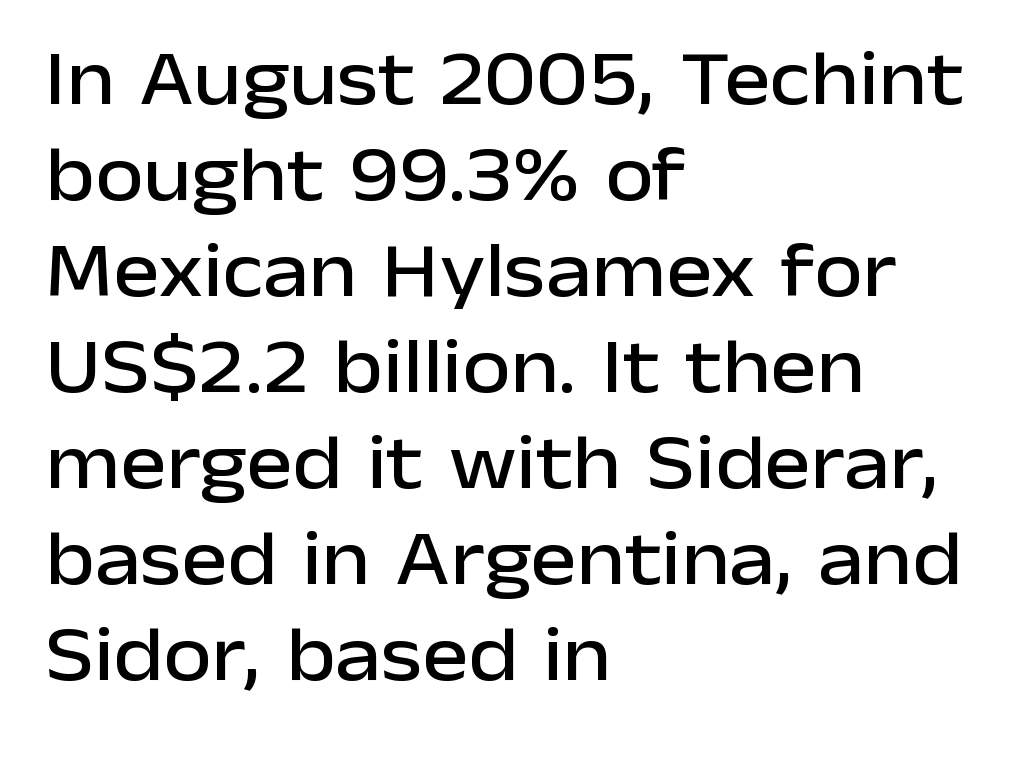
Q: Is the text italic (slanted)? A: No, it is upright.
Q: Is the typeface a serif or a sans-serif typeface? A: Sans-serif.
Q: Is the text underlined? A: No.
Q: How is the paragraph aligned? A: Left-aligned.
Q: Is the spacing between letters normal or unusually wide? A: Normal.
Q: Width (condensed, normal, or wide)? A: Normal.
Q: Stroke contrast? A: Low.
Q: x-height? A: Medium.
Q: Monospaced? A: No.
